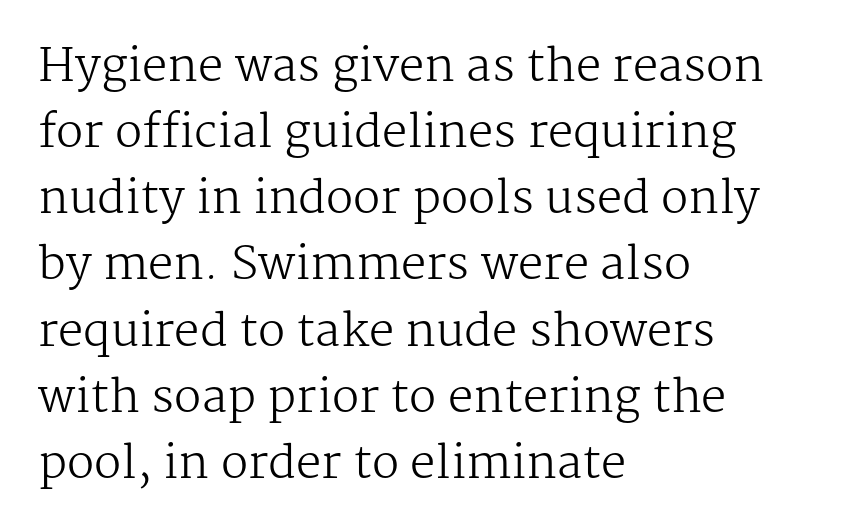
Little horizontal feet cap the strokes, marking this as serif type. Rule under the text: the space is simply empty. Is this a heavy cut? Hardly; it is regular or lighter. Looks like regular typesetting: each glyph gets only the width it needs.
